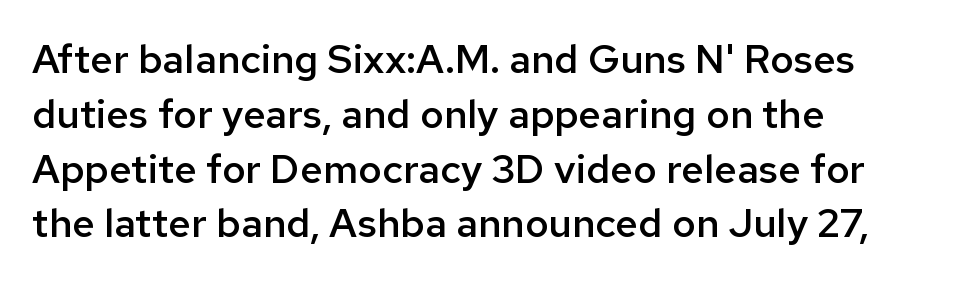
Q: Is the text bold? A: Semi-bold.
Q: Is the text italic (slanted)? A: No, it is upright.
Q: Is the typeface a serif or a sans-serif typeface? A: Sans-serif.
Q: Is the text underlined? A: No.
Q: How is the paragraph aligned? A: Left-aligned.
Q: Is the spacing between letters normal or unusually wide? A: Normal.
Q: Is the spacing between lines tight, normal or loose? A: Normal.
Q: Width (condensed, normal, or wide)? A: Normal.
Q: Stroke contrast? A: Low.
Q: x-height? A: Medium.
Q: Monospaced? A: No.
